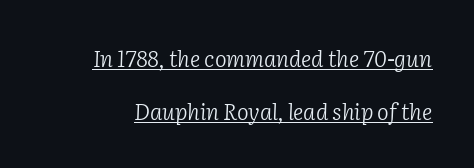
{"italic": "yes", "lean": "right", "slant_degrees": 2, "bold": "no", "underline": "yes", "line_spacing": "loose", "line_spacing_ratio": 2.4, "letter_spacing": "normal", "letter_spacing_em": 0.0, "glyph_px": 22}
